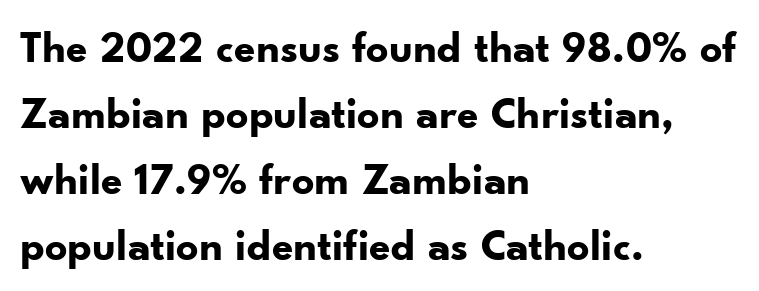
The image shows 44 px bold sans-serif type, upright; set left-aligned, normal line spacing (1.5x), normal letter spacing, not underlined; low stroke contrast and a small x-height.
